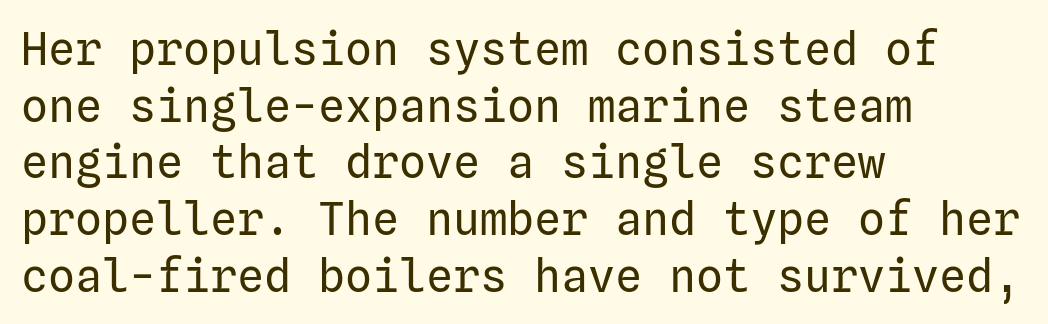
{"serif": "no", "italic": "no", "bold": "no", "weight": "regular", "width": "normal", "stroke_contrast": "low", "x_height": "medium", "underline": "no", "align": "left", "line_spacing": "normal", "line_spacing_ratio": 1.26, "letter_spacing": "normal", "letter_spacing_em": 0.0, "glyph_px": 45}
